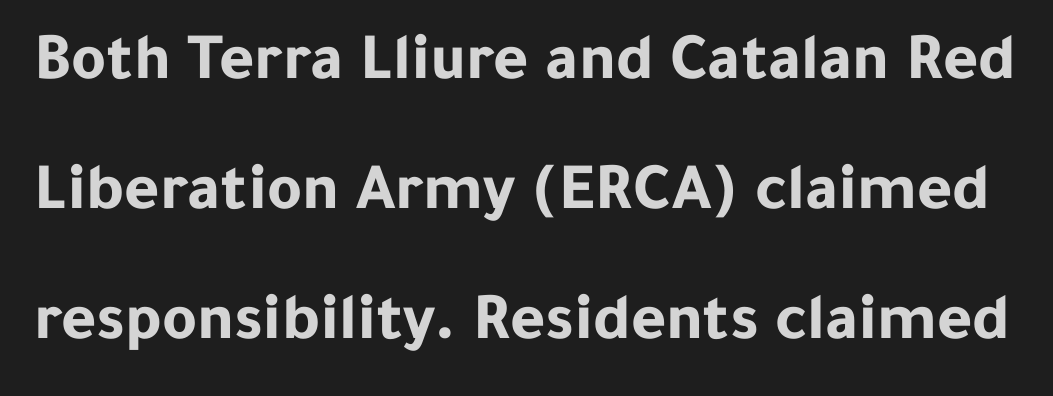
The lettering stays uniformly vertical, giving the passage a roman look. Spacing between characters is what you'd get straight out of the box. The face used here is proportionally spaced, like ordinary book or web type. The glyphs in this specimen are sans serif. In terms of leading, this rendering errs on the spacious side. On the weight axis this lands at bold, roughly 700.
